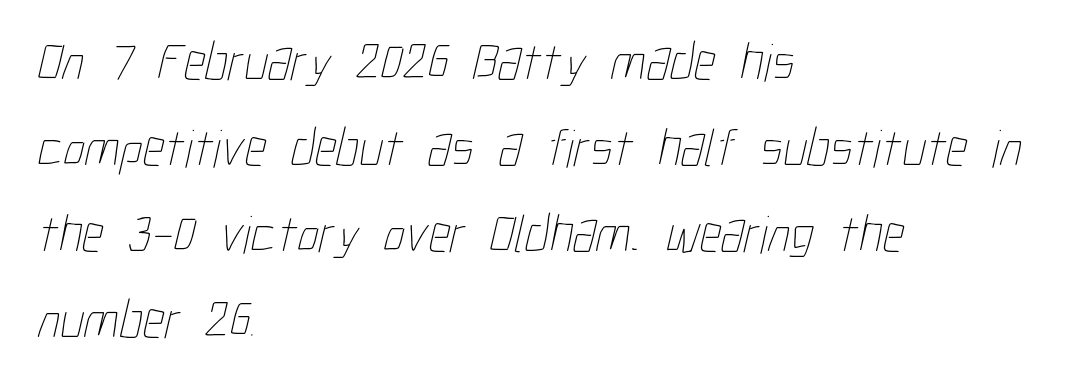
{"bold": "no", "weight": "thin", "width": "condensed", "stroke_contrast": "low", "x_height": "medium", "monospaced": "no", "underline": "no", "align": "left", "line_spacing": "normal", "line_spacing_ratio": 1.59, "letter_spacing": "normal", "letter_spacing_em": 0.0, "glyph_px": 54}
